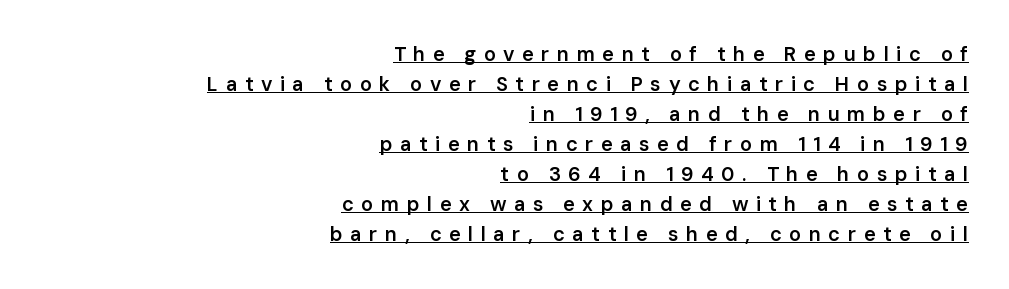
The image shows 20 px text type, upright; set right-aligned, normal line spacing (1.5x), unusually wide letter spacing (+0.37 em), underlined.
